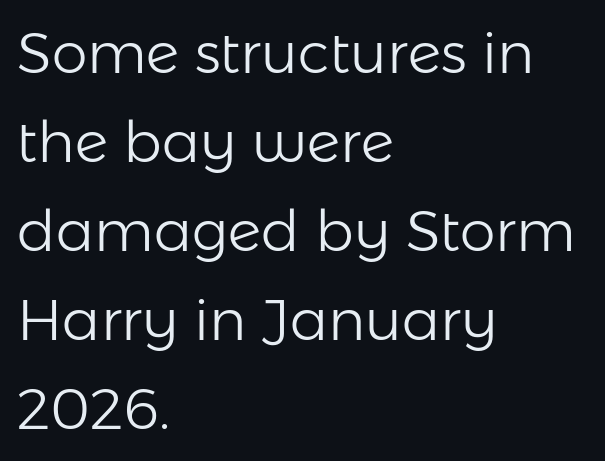
{"serif": "no", "italic": "no", "bold": "no", "weight": "light", "width": "normal", "stroke_contrast": "low", "x_height": "medium", "monospaced": "no", "underline": "no", "align": "left", "line_spacing": "normal", "line_spacing_ratio": 1.56, "letter_spacing": "normal", "letter_spacing_em": 0.0, "glyph_px": 57}
